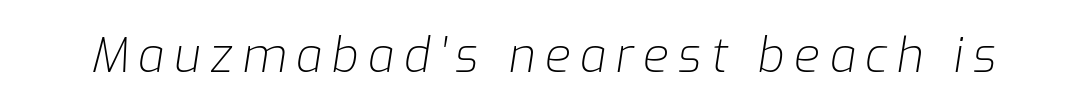
Q: Is the text bold? A: No.
Q: Is the text italic (slanted)? A: Yes, it leans right by about 9 degrees.
Q: Is the text underlined? A: No.
Q: Is the spacing between letters normal or unusually wide? A: Unusually wide.
Q: Width (condensed, normal, or wide)? A: Normal.
Q: Stroke contrast? A: Low.
Q: x-height? A: Medium.
Q: Monospaced? A: No.
